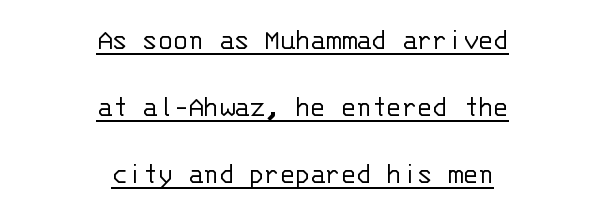
Compared with typical paragraphs, the rows here are farther apart. Tracking value appears to be zero — textbook default spacing. Does a line run under the words? Yes, clearly. Do the characters align in a grid? Yes, the font is monospaced. The weight tops out at a normal text grade. Posture: upright roman.
